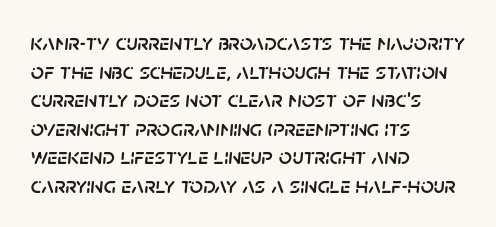
These lines stack with their left ends in a neat column. Words float on clear page, feet unadorned. The lettering tilts uniformly, giving the passage an italic look. Does extra space separate the letters? No, they use regular spacing.
